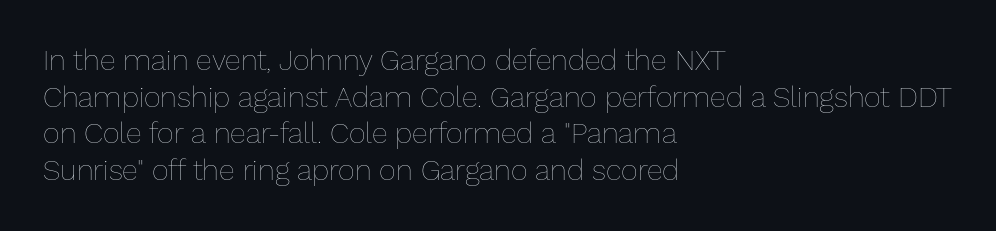
Q: Is the text bold? A: No.
Q: Is the text italic (slanted)? A: No, it is upright.
Q: Is the text underlined? A: No.
Q: How is the paragraph aligned? A: Left-aligned.
Q: Is the spacing between letters normal or unusually wide? A: Normal.
Q: Is the spacing between lines tight, normal or loose? A: Normal.
Q: Width (condensed, normal, or wide)? A: Normal.
Q: Stroke contrast? A: Low.
Q: x-height? A: Medium.
Q: Monospaced? A: No.
